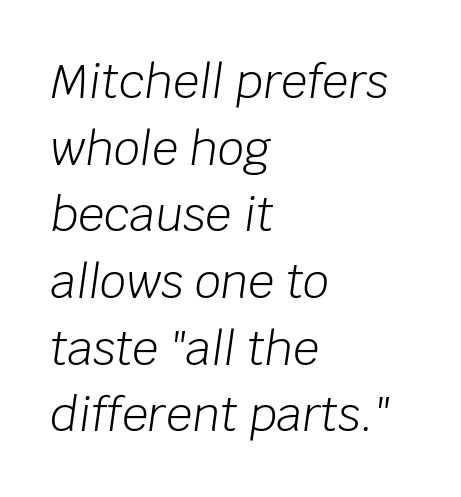
{"italic": "yes", "lean": "right", "slant_degrees": 8, "bold": "no", "weight": "light", "width": "normal", "stroke_contrast": "low", "x_height": "large", "monospaced": "no", "underline": "no", "align": "left", "line_spacing": "normal", "line_spacing_ratio": 1.45, "letter_spacing": "normal", "letter_spacing_em": 0.0, "glyph_px": 46}
